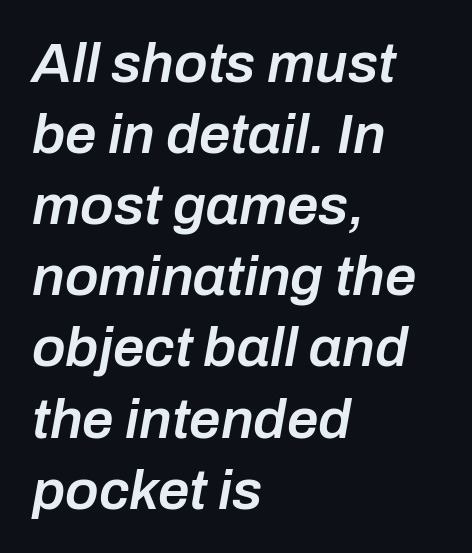
The image shows 56 px semibold type, italic (leaning right); set left-aligned, normal line spacing (1.27x), normal letter spacing, not underlined; low stroke contrast and a medium x-height.
